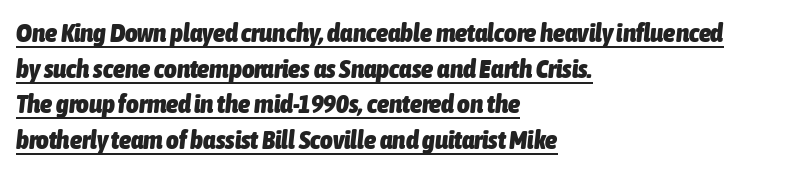
The image shows 27 px bold type, italic (leaning right); set left-aligned, normal line spacing (1.32x), normal letter spacing, underlined.
